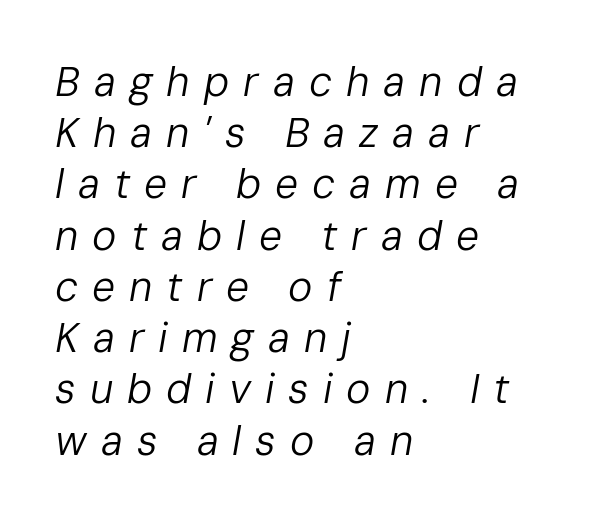
The typography opts for an oblique posture over an upright one. The face used here is rendered with a markedly widened letterfit. Letters rest on an invisible, unmarked baseline. The typeface has the unassuming heft of standard copy or less.
